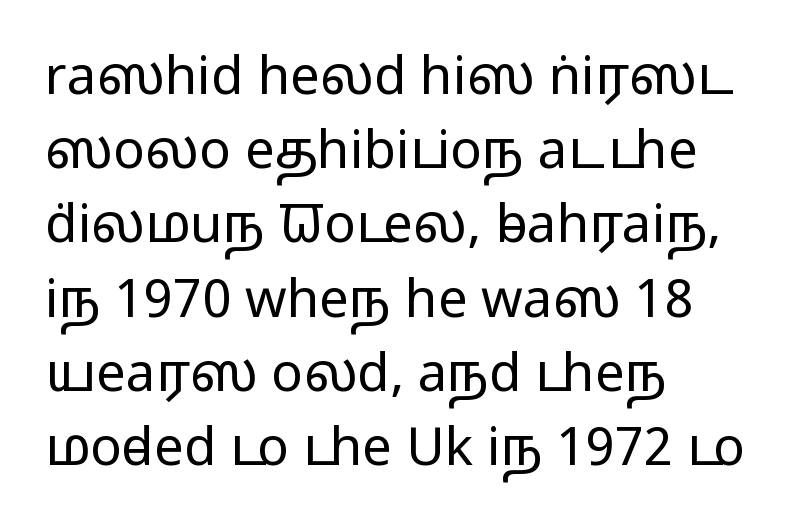
The lines are quadded left. How are the letters spaced? Ordinarily, with no added tracking. The font family rendered here belongs to the sans-serif group. Spacing verdict: proportional, widths tailored to each character. The type sits square on the baseline with zero lean. The lines sit at an ordinary, default distance from one another.
